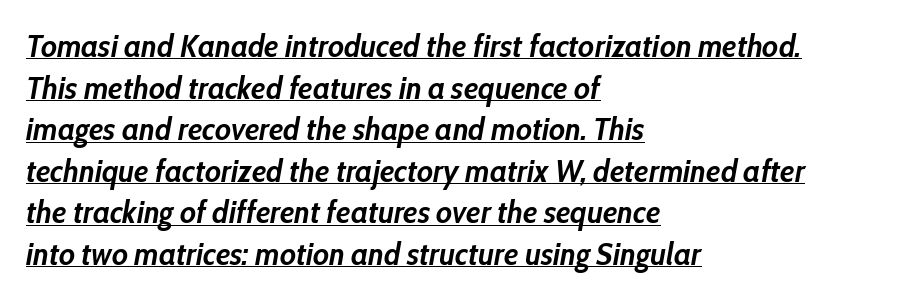
The image shows 32 px semibold, condensed type, italic (leaning right); set left-aligned, normal line spacing (1.3x), normal letter spacing, underlined; low stroke contrast and a medium x-height.
